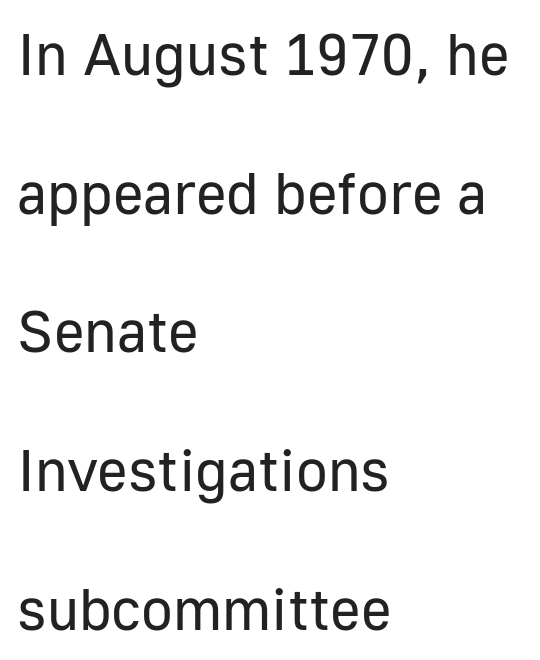
Characters remain perfectly vertical along every line. Stem width sits at or under what a default text font uses. The leading is generous, giving the passage an open texture. Which margin do the lines hug? The left one — the right edge is uneven.
